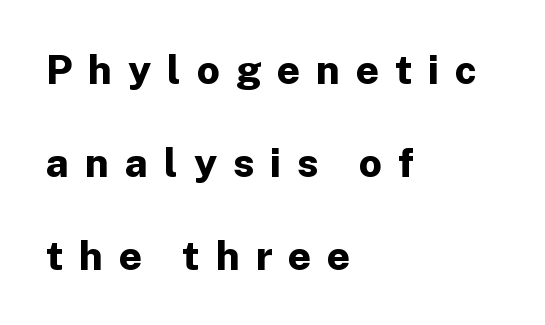
Q: Is the text bold? A: Yes.
Q: Is the text italic (slanted)? A: No, it is upright.
Q: Is the typeface a serif or a sans-serif typeface? A: Sans-serif.
Q: Is the text underlined? A: No.
Q: How is the paragraph aligned? A: Left-aligned.
Q: Is the spacing between letters normal or unusually wide? A: Unusually wide.
Q: Is the spacing between lines tight, normal or loose? A: Loose.
Q: Width (condensed, normal, or wide)? A: Normal.
Q: Stroke contrast? A: Low.
Q: x-height? A: Medium.
Q: Monospaced? A: No.
